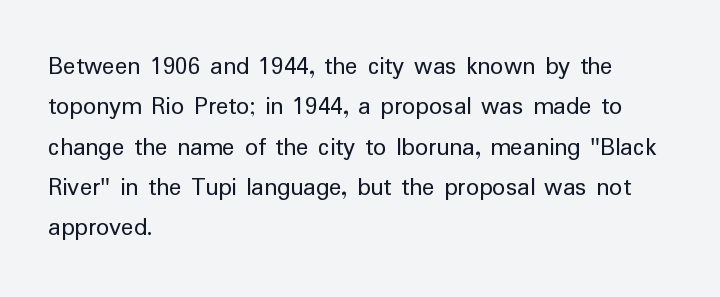
Q: Is the text bold? A: No.
Q: Is the text italic (slanted)? A: No, it is upright.
Q: Is the text underlined? A: No.
Q: How is the paragraph aligned? A: Left-aligned.
Q: Is the spacing between letters normal or unusually wide? A: Normal.
Q: Is the spacing between lines tight, normal or loose? A: Normal.
